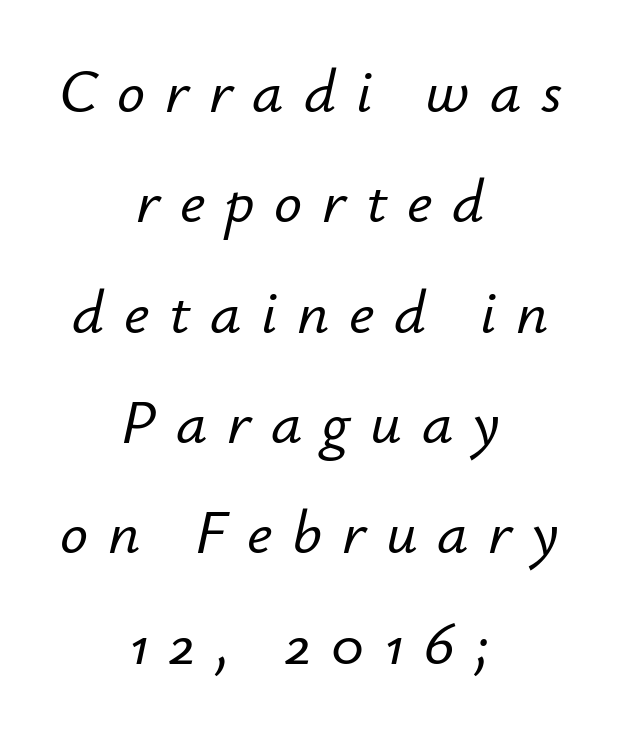
Q: Is the text italic (slanted)? A: Yes, it leans right by about 12 degrees.
Q: Is the text underlined? A: No.
Q: How is the paragraph aligned? A: Centered.
Q: Is the spacing between letters normal or unusually wide? A: Unusually wide.
Q: Width (condensed, normal, or wide)? A: Normal.
Q: Stroke contrast? A: Low.
Q: x-height? A: Small.
Q: Monospaced? A: No.
